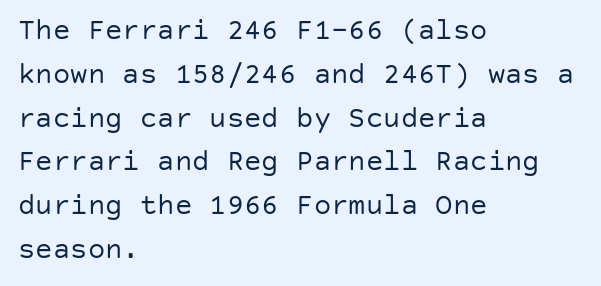
Q: Is the text bold? A: No.
Q: Is the text italic (slanted)? A: No, it is upright.
Q: Is the typeface a serif or a sans-serif typeface? A: Sans-serif.
Q: Is the text underlined? A: No.
Q: How is the paragraph aligned? A: Left-aligned.
Q: Is the spacing between letters normal or unusually wide? A: Normal.
Q: Is the spacing between lines tight, normal or loose? A: Normal.
Q: Width (condensed, normal, or wide)? A: Normal.
Q: Stroke contrast? A: Low.
Q: x-height? A: Large.
